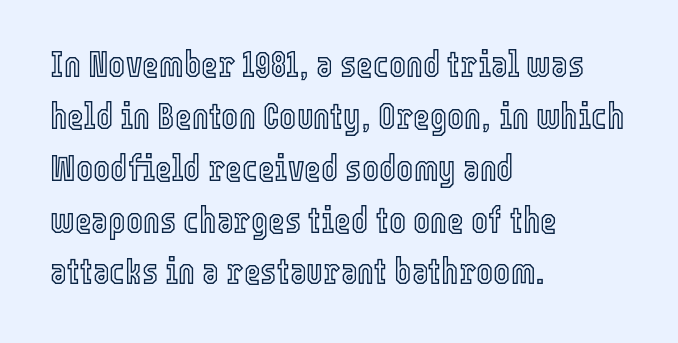
Q: Is the text italic (slanted)? A: No, it is upright.
Q: Is the text underlined? A: No.
Q: How is the paragraph aligned? A: Left-aligned.
Q: Is the spacing between letters normal or unusually wide? A: Normal.
Q: Is the spacing between lines tight, normal or loose? A: Normal.
Q: Width (condensed, normal, or wide)? A: Condensed.
Q: x-height? A: Medium.
Q: Monospaced? A: No.
